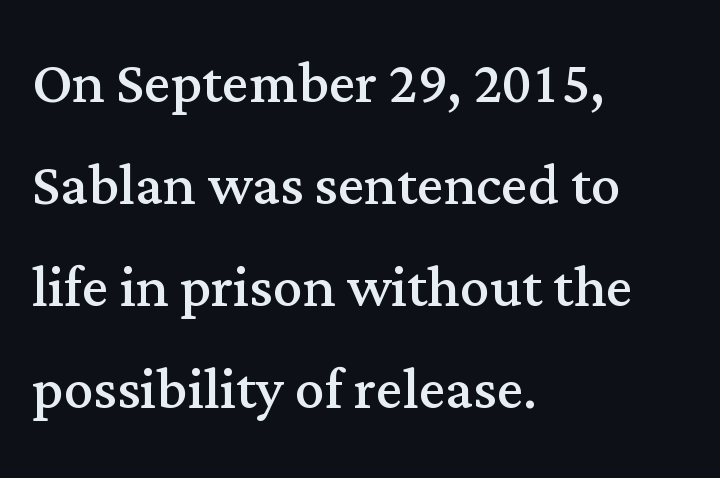
Q: Is the text bold? A: No.
Q: Is the text italic (slanted)? A: No, it is upright.
Q: Is the typeface a serif or a sans-serif typeface? A: Serif.
Q: Is the text underlined? A: No.
Q: How is the paragraph aligned? A: Left-aligned.
Q: Is the spacing between letters normal or unusually wide? A: Normal.
Q: Is the spacing between lines tight, normal or loose? A: Normal.
Q: Width (condensed, normal, or wide)? A: Normal.
Q: Stroke contrast? A: Medium.
Q: x-height? A: Medium.
Q: Monospaced? A: No.
